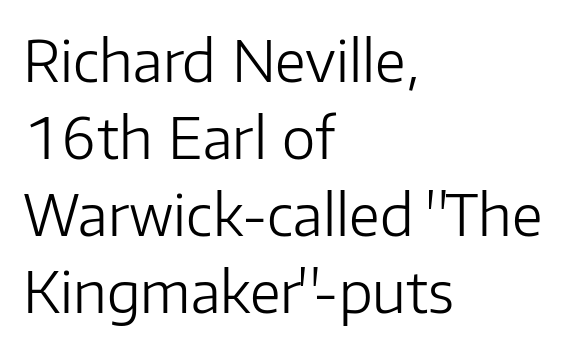
The image shows 57 px light sans-serif type, upright; set left-aligned, normal line spacing (1.35x), normal letter spacing, not underlined; low stroke contrast and a medium x-height.
